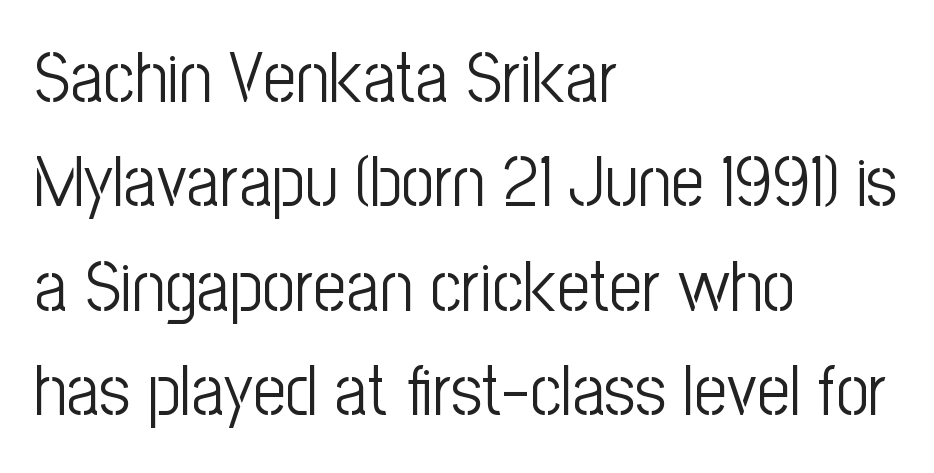
The image shows 72 px light, condensed sans-serif type, upright; set left-aligned, normal line spacing (1.45x), normal letter spacing, not underlined; low stroke contrast and a medium x-height.
